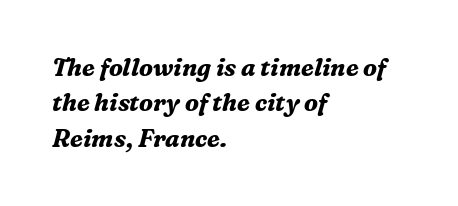
The image shows 24 px bold type, italic (leaning right); set left-aligned, normal line spacing (1.47x), normal letter spacing, not underlined.
